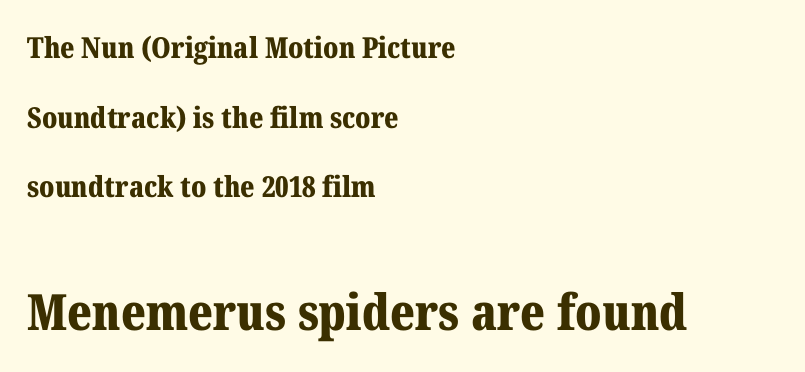
{"serif": "yes", "italic": "no", "bold": "yes", "weight": "bold", "width": "normal", "stroke_contrast": "medium", "x_height": "medium", "monospaced": "no", "underline": "no", "align": "left", "line_spacing": "loose", "line_spacing_ratio": 2.4, "letter_spacing": "normal", "letter_spacing_em": 0.0, "larger_block": "second", "size_ratio": 1.72, "glyph_px": 50}
